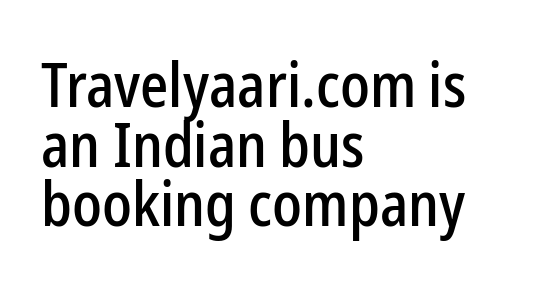
The image shows 62 px condensed sans-serif type, upright; set left-aligned, tight line spacing (0.96x), normal letter spacing, not underlined; low stroke contrast and a medium x-height.
